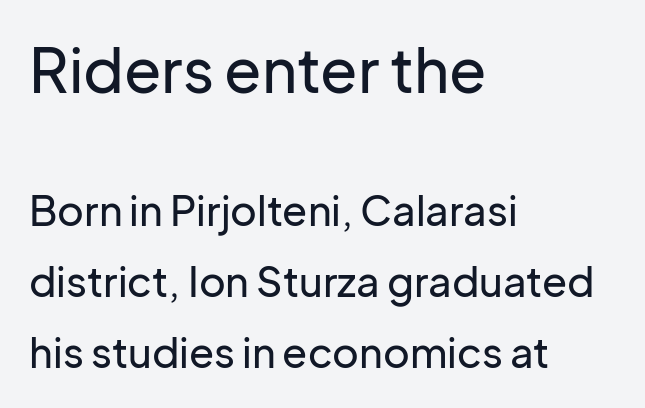
{"serif": "no", "italic": "no", "width": "normal", "stroke_contrast": "low", "x_height": "medium", "monospaced": "no", "underline": "no", "align": "left", "line_spacing_ratio": 1.73, "letter_spacing": "normal", "letter_spacing_em": 0.0, "larger_block": "first", "size_ratio": 1.49, "glyph_px": 61}
